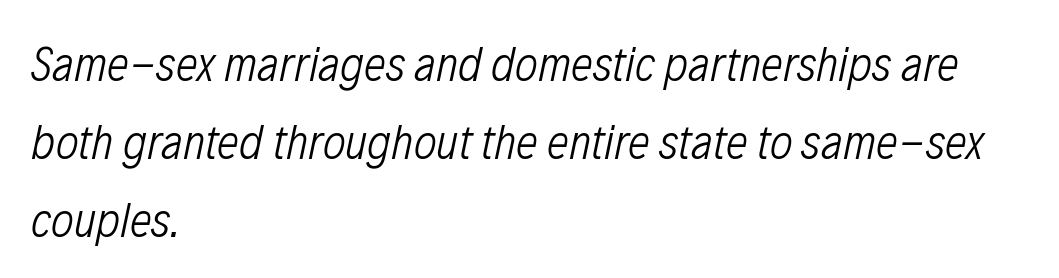
The image shows 49 px light, condensed type, italic (leaning right); set left-aligned, normal line spacing (1.59x), normal letter spacing, not underlined; low stroke contrast and a medium x-height.
